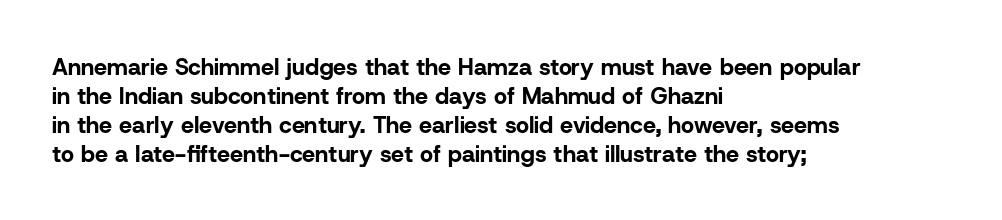
Q: Is the text bold? A: Yes.
Q: Is the text italic (slanted)? A: No, it is upright.
Q: Is the text underlined? A: No.
Q: How is the paragraph aligned? A: Left-aligned.
Q: Is the spacing between letters normal or unusually wide? A: Normal.
Q: Is the spacing between lines tight, normal or loose? A: Normal.
